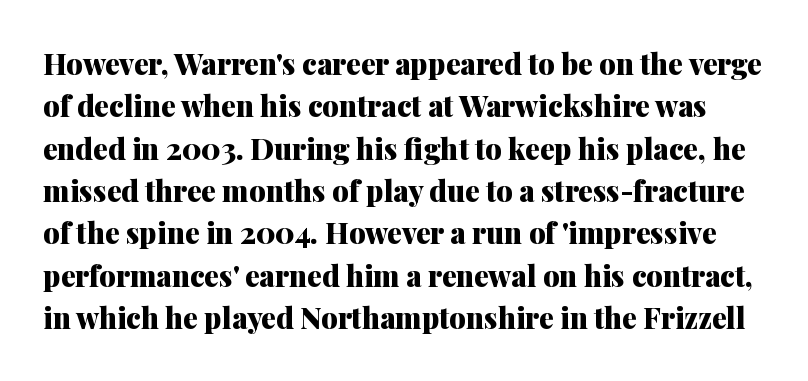
Q: Is the text bold? A: Yes.
Q: Is the text italic (slanted)? A: No, it is upright.
Q: Is the typeface a serif or a sans-serif typeface? A: Serif.
Q: Is the text underlined? A: No.
Q: Is the spacing between letters normal or unusually wide? A: Normal.
Q: Is the spacing between lines tight, normal or loose? A: Normal.
Q: Width (condensed, normal, or wide)? A: Normal.
Q: Stroke contrast? A: Medium.
Q: x-height? A: Medium.
Q: Monospaced? A: No.
